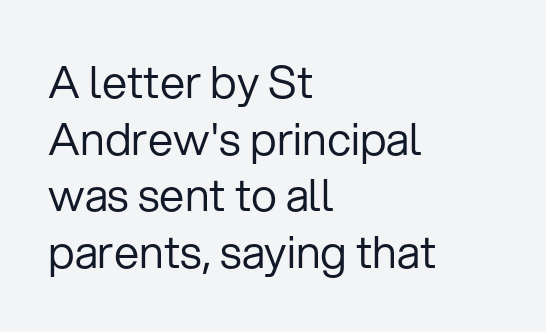
The image shows 45 px regular-weight sans-serif type, upright; set left-aligned, normal line spacing (1.26x), normal letter spacing, not underlined; low stroke contrast and a medium x-height.
